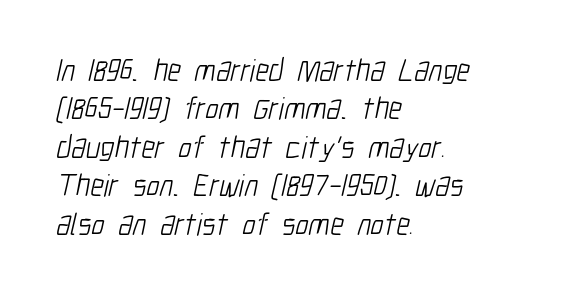
The image shows 31 px light, condensed sans-serif type; set left-aligned, line spacing 1.24x, normal letter spacing, not underlined; low stroke contrast and a medium x-height.
